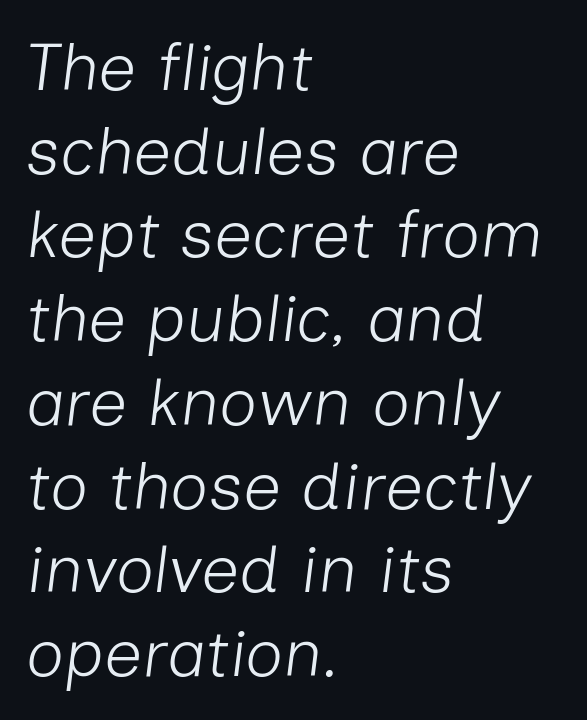
A classic flush-left, rag-right setting is used for this passage. Horizontal bands of white between lines are of average thickness. The tracking reads as untouched default to a designer's eye. This sample has the flowing, uneven cadence of proportional lettering.
